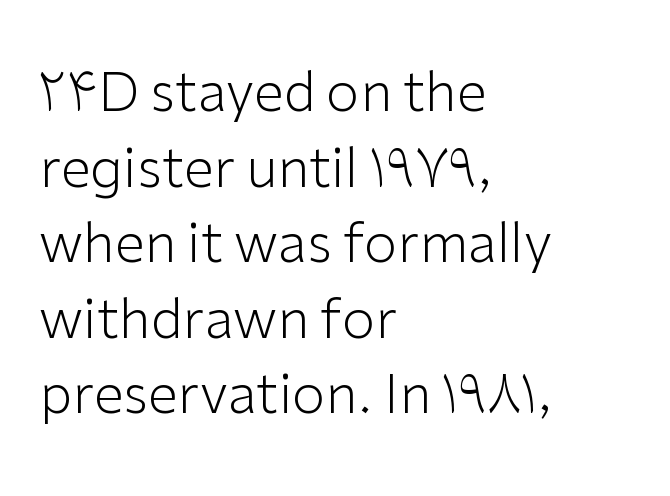
The image shows 54 px light sans-serif type, upright; set left-aligned, normal line spacing (1.4x), normal letter spacing, not underlined; low stroke contrast and a medium x-height.
